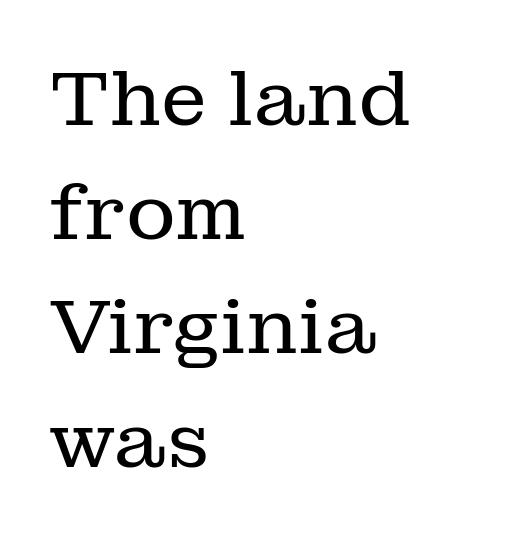
Q: Is the text bold? A: No.
Q: Is the text italic (slanted)? A: No, it is upright.
Q: Is the typeface a serif or a sans-serif typeface? A: Serif.
Q: Is the text underlined? A: No.
Q: How is the paragraph aligned? A: Left-aligned.
Q: Is the spacing between letters normal or unusually wide? A: Normal.
Q: Is the spacing between lines tight, normal or loose? A: Normal.
Q: Width (condensed, normal, or wide)? A: Normal.
Q: Stroke contrast? A: Low.
Q: x-height? A: Medium.
Q: Monospaced? A: No.
